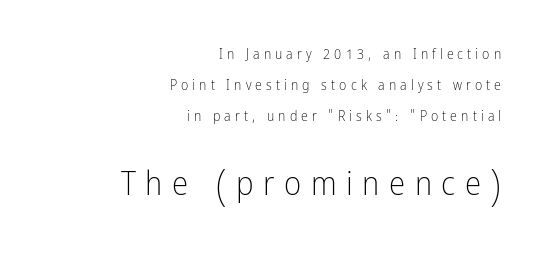
{"serif": "no", "italic": "no", "bold": "no", "weight": "light", "width": "condensed", "stroke_contrast": "low", "x_height": "medium", "monospaced": "no", "underline": "no", "align": "right", "line_spacing": "loose", "line_spacing_ratio": 2.23, "letter_spacing": "wide", "letter_spacing_em": 0.29, "larger_block": "second", "size_ratio": 2.36, "glyph_px": 33}
